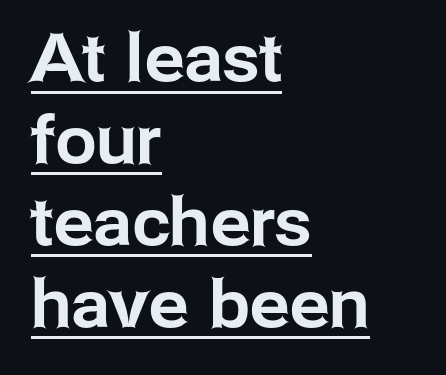
The image shows 66 px sans-serif type, upright; set left-aligned, line spacing 1.24x, normal letter spacing, underlined; low stroke contrast and a medium x-height.
